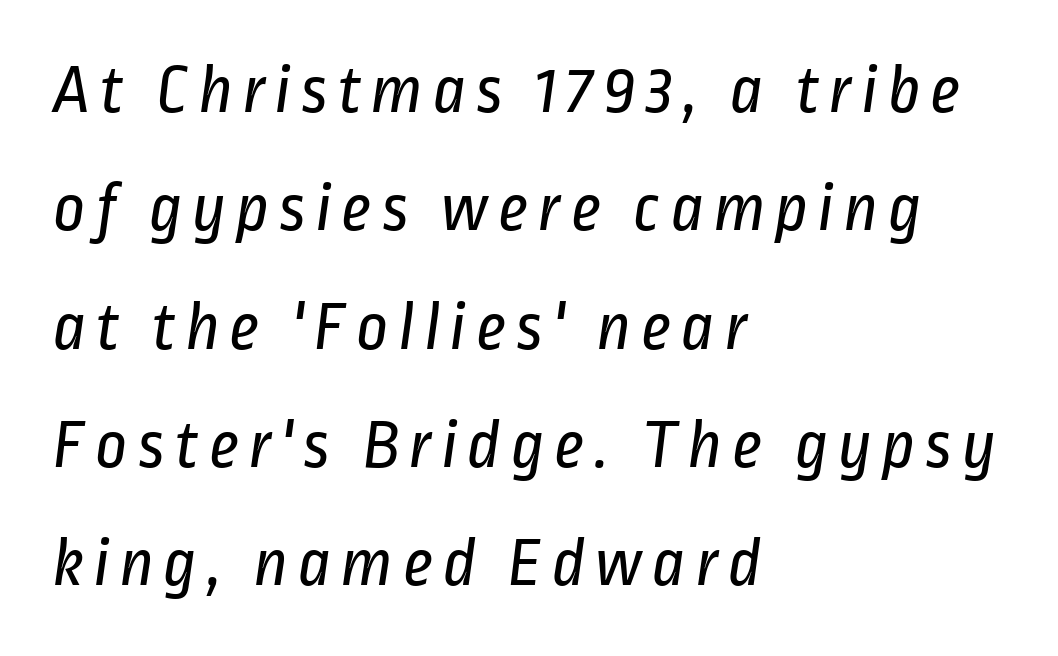
The image shows 70 px regular-weight, condensed sans-serif type; set left-aligned, normal line spacing (1.69x), not underlined; low stroke contrast and a medium x-height.
